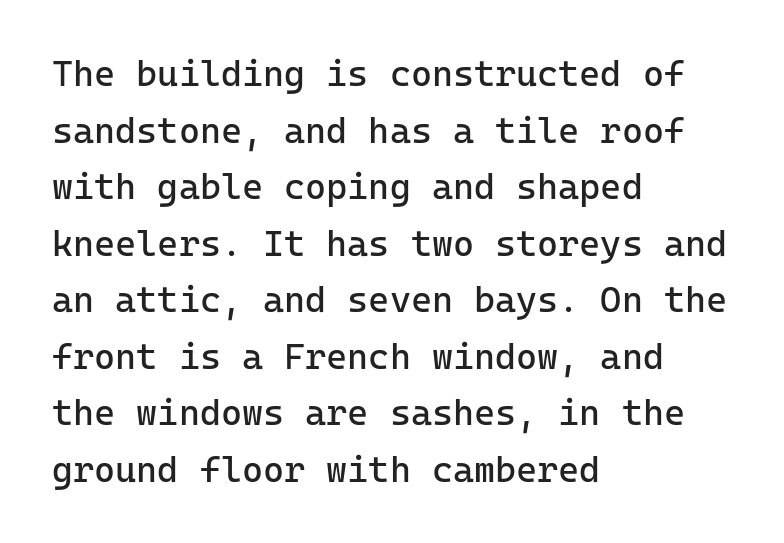
The image shows 36 px regular-weight sans-serif type, upright, monospaced; set left-aligned, normal line spacing (1.57x), normal letter spacing, not underlined; low stroke contrast and a medium x-height.
